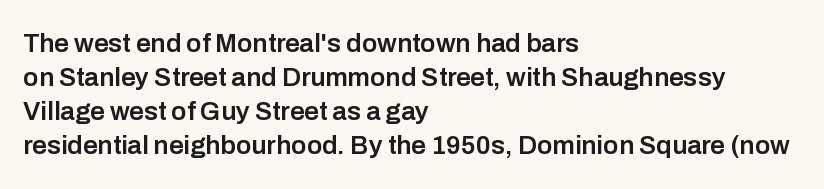
Each line starts at the same left margin while the right side varies. Short note: letters normally spaced. The passage shown is semibold, sitting just below true bold. Every stem runs plumb, perpendicular to the baseline.
